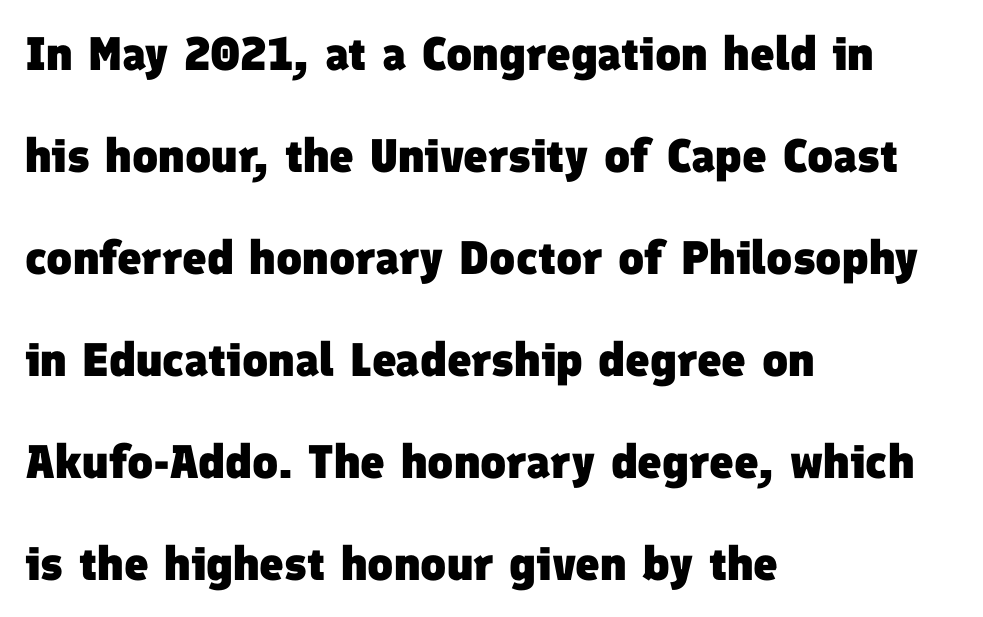
Q: Is the text bold? A: Yes.
Q: Is the typeface a serif or a sans-serif typeface? A: Sans-serif.
Q: Is the text underlined? A: No.
Q: How is the paragraph aligned? A: Left-aligned.
Q: Is the spacing between letters normal or unusually wide? A: Normal.
Q: Is the spacing between lines tight, normal or loose? A: Loose.
Q: Width (condensed, normal, or wide)? A: Normal.
Q: Stroke contrast? A: Low.
Q: x-height? A: Medium.
Q: Monospaced? A: No.
